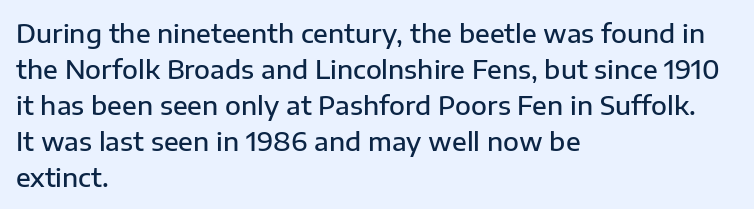
The image shows 26 px text type, upright; set left-aligned, normal line spacing (1.38x), normal letter spacing, not underlined.
